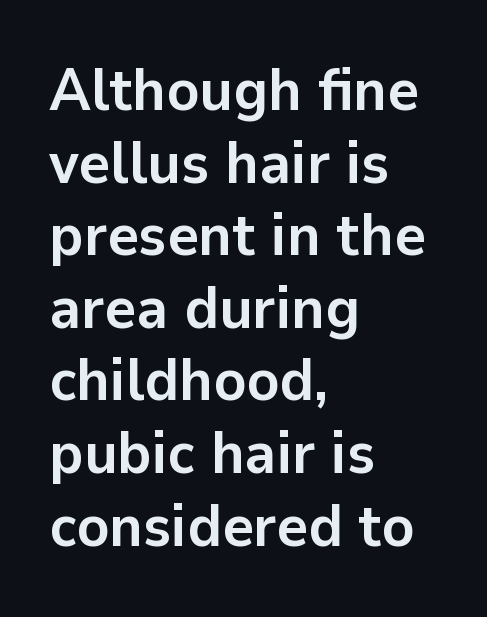
The image shows 60 px semibold sans-serif type, upright; set left-aligned, line spacing 1.21x, normal letter spacing, not underlined; low stroke contrast and a medium x-height.
